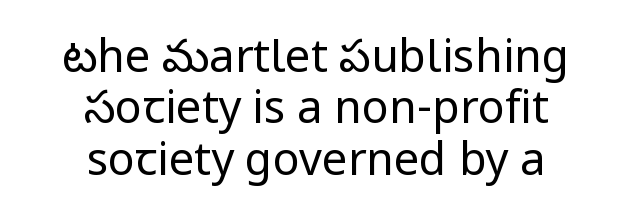
{"serif": "no", "italic": "no", "bold": "no", "weight": "regular", "width": "normal", "stroke_contrast": "low", "x_height": "medium", "monospaced": "no", "underline": "no", "align": "center", "line_spacing": "tight", "line_spacing_ratio": 1.14, "letter_spacing": "normal", "letter_spacing_em": 0.0, "glyph_px": 45}
